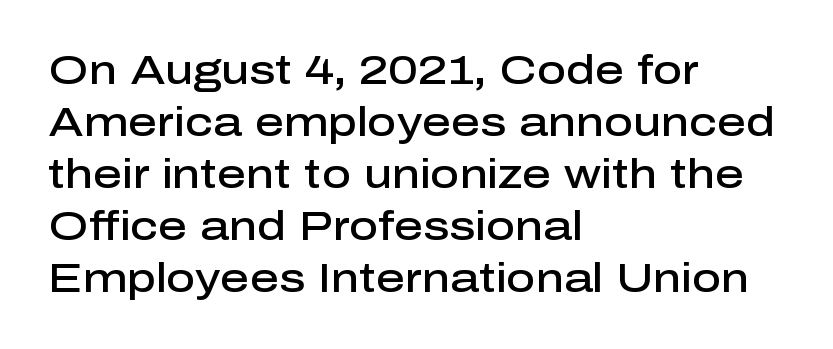
The gaps between neighbouring characters are ordinary and unremarkable. Quick note: not italic, upright. The space beneath each line is pristine and unruled. Horizontal bands of white between lines are of average thickness.
